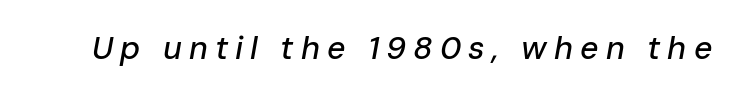
Letter spacing: wide. The face used here is proportionally spaced, like ordinary book or web type. The rendering applies a slant to the glyphs. The strip under each line holds only bare page.
